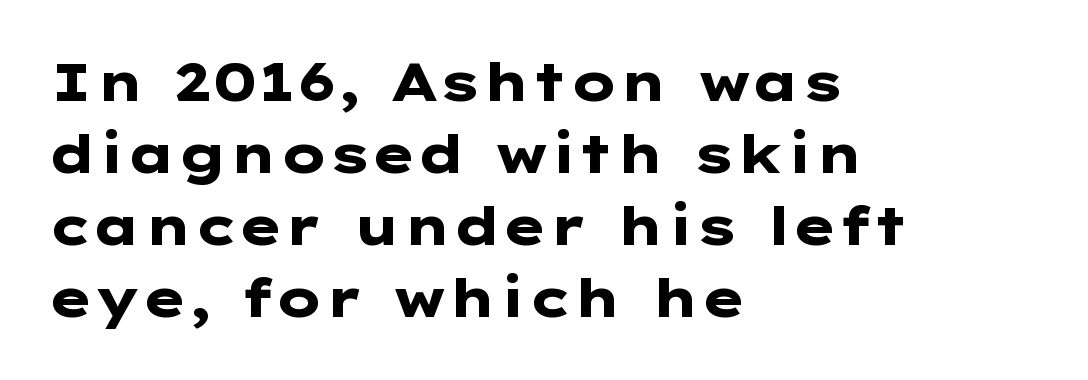
Q: Is the text bold? A: Yes.
Q: Is the text italic (slanted)? A: No, it is upright.
Q: Is the typeface a serif or a sans-serif typeface? A: Sans-serif.
Q: Is the text underlined? A: No.
Q: How is the paragraph aligned? A: Left-aligned.
Q: Is the spacing between letters normal or unusually wide? A: Normal.
Q: Is the spacing between lines tight, normal or loose? A: Normal.
Q: Width (condensed, normal, or wide)? A: Wide.
Q: Stroke contrast? A: Low.
Q: x-height? A: Medium.
